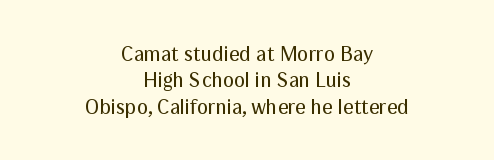
The image shows 21 px text type, upright; set centered, normal line spacing (1.26x), normal letter spacing, not underlined.
